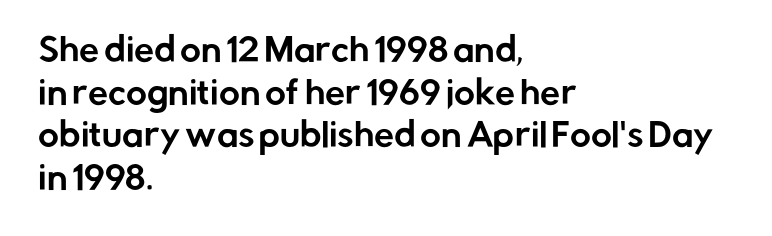
{"serif": "no", "italic": "no", "width": "normal", "stroke_contrast": "low", "x_height": "medium", "monospaced": "no", "underline": "no", "align": "left", "line_spacing": "normal", "line_spacing_ratio": 1.33, "letter_spacing": "normal", "letter_spacing_em": 0.0, "glyph_px": 32}
